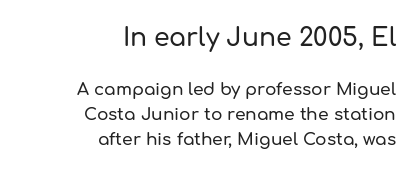
The image shows 25 px text type, upright; set right-aligned, normal line spacing (1.47x), normal letter spacing, not underlined; the first (top) block is 1.47x larger.
